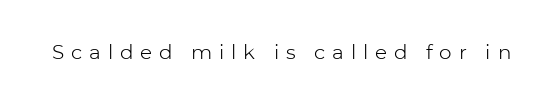
Characters remain perfectly vertical along every line. Honestly, there is no underline to notice here at all. This reads as an unemphasized weight, regular at the heaviest. Short note: letters widely spaced.
